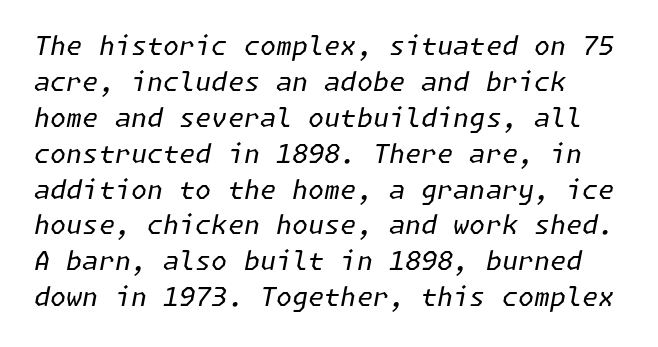
Italic? Definitely — the glyphs are oblique. Honestly, the row spacing looks completely unremarkable. Caption: face not bold, strokes unweighted. Check under the words: just untouched page. The letterforms sit shoulder to shoulder at normal distance.
